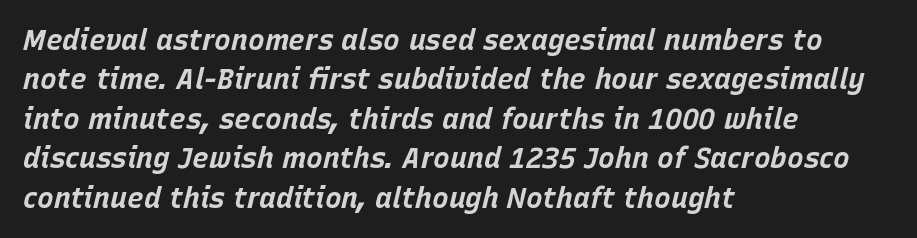
The area under the type is left untouched. This rendering uses left alignment, leaving the right contour irregular. Leading: standard. Thick stems and heavy bowls — unmistakably bold. Think of a printed novel: that variable character pitch is what you see here.
